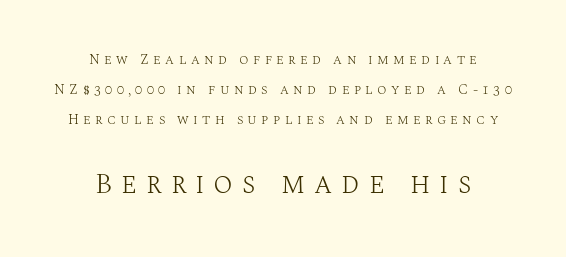
The image shows 29 px light serif type, upright; set centered, loose line spacing (2.14x), unusually wide letter spacing (+0.31 em), not underlined; the second (bottom) block is 2.07x larger; medium stroke contrast and a large x-height.
